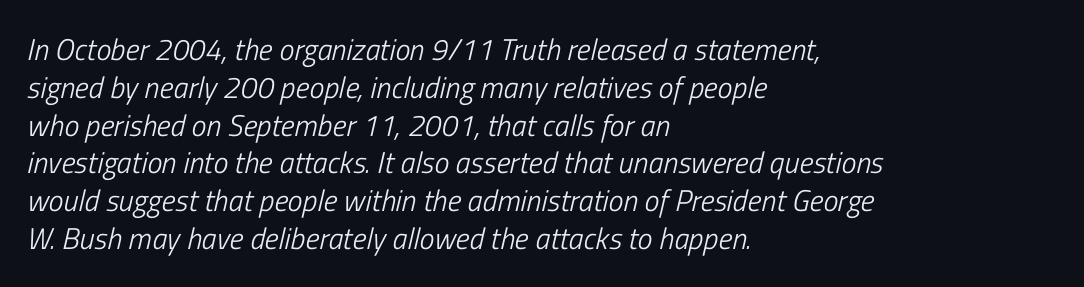
Q: Is the text bold? A: No.
Q: Is the text italic (slanted)? A: Yes, it leans right by about 13 degrees.
Q: Is the text underlined? A: No.
Q: How is the paragraph aligned? A: Left-aligned.
Q: Is the spacing between letters normal or unusually wide? A: Normal.
Q: Is the spacing between lines tight, normal or loose? A: Normal.
Q: Width (condensed, normal, or wide)? A: Condensed.
Q: Stroke contrast? A: Low.
Q: x-height? A: Medium.
Q: Monospaced? A: No.
